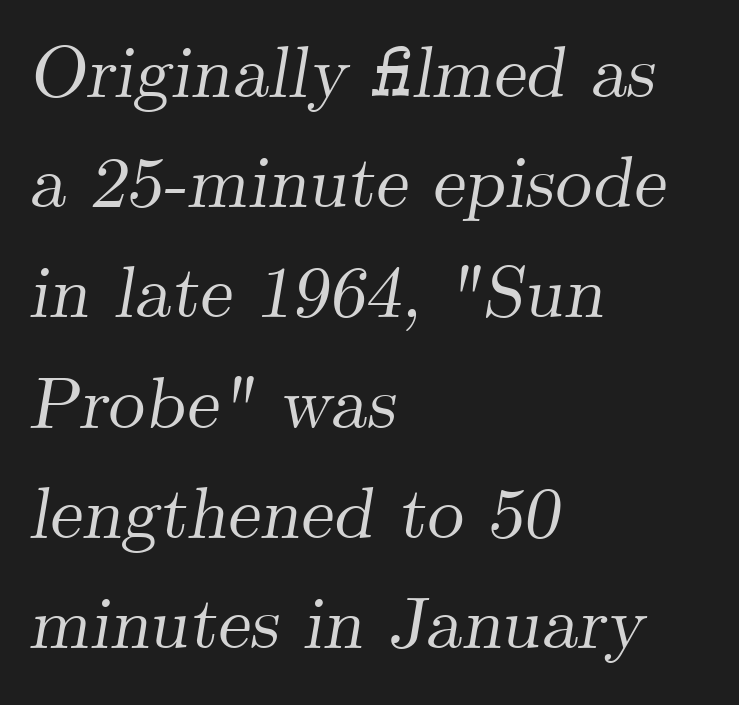
Which margin do the lines hug? The left one — the right edge is uneven. Yep, that's italic — everything's leaning. Short note: letters normally spaced. A clean baseline with only descenders dipping below it. In terms of letterform style, serifs are clearly present.
